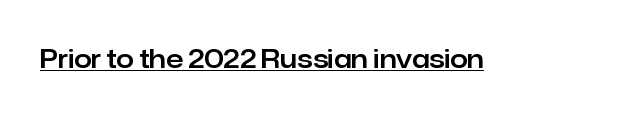
Q: Is the text italic (slanted)? A: No, it is upright.
Q: Is the text underlined? A: Yes.
Q: Is the spacing between letters normal or unusually wide? A: Normal.
